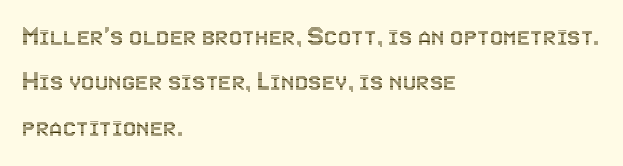
{"italic": "no", "width": "condensed", "x_height": "large", "monospaced": "no", "underline": "no", "align": "left", "line_spacing": "normal", "line_spacing_ratio": 1.51, "letter_spacing": "normal", "letter_spacing_em": 0.0, "glyph_px": 30}
